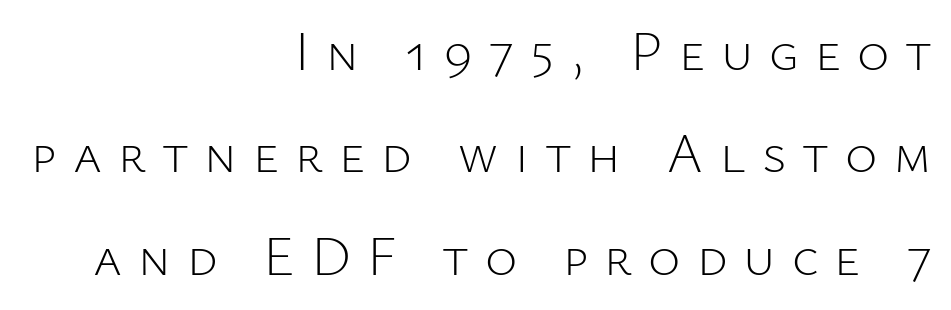
The image shows 55 px light sans-serif type, upright; set right-aligned, line spacing 1.86x, unusually wide letter spacing (+0.29 em), not underlined; low stroke contrast and a medium x-height.
